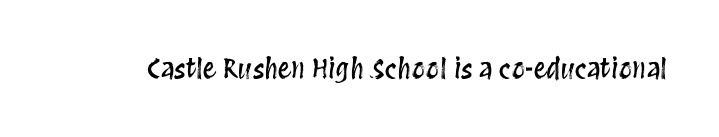
This rendering leaves character spacing at its baseline value. Has an underline been added? It has not. No italicization has been applied; the sample stays upright.
